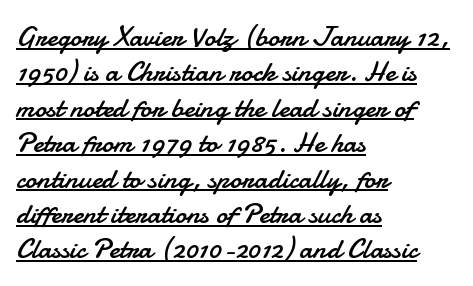
{"serif": "no", "bold": "no", "weight": "regular", "width": "normal", "stroke_contrast": "low", "x_height": "small", "monospaced": "no", "underline": "yes", "align": "left", "line_spacing_ratio": 1.22, "letter_spacing": "normal", "letter_spacing_em": 0.0, "glyph_px": 29}
